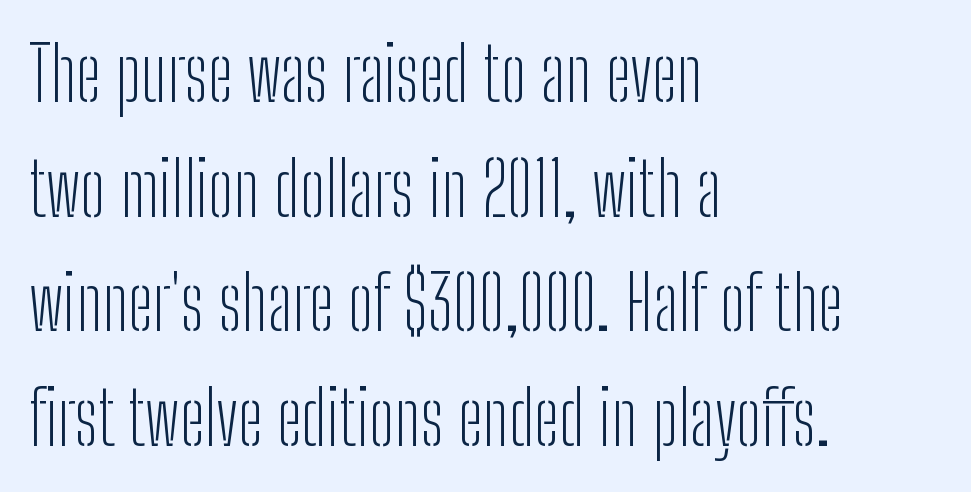
Plain, unruled lines of type. The font's upright variant was chosen for this text. Each word holds together tightly as a unit, with standard inter-letter gaps. Summary of weight: not heavy and not bold.
